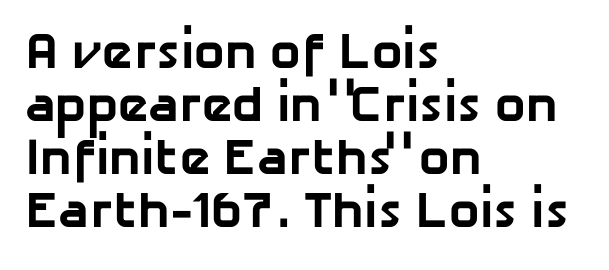
The image shows 51 px bold sans-serif type; set left-aligned, tight line spacing (1.04x), normal letter spacing, not underlined; low stroke contrast and a medium x-height.
